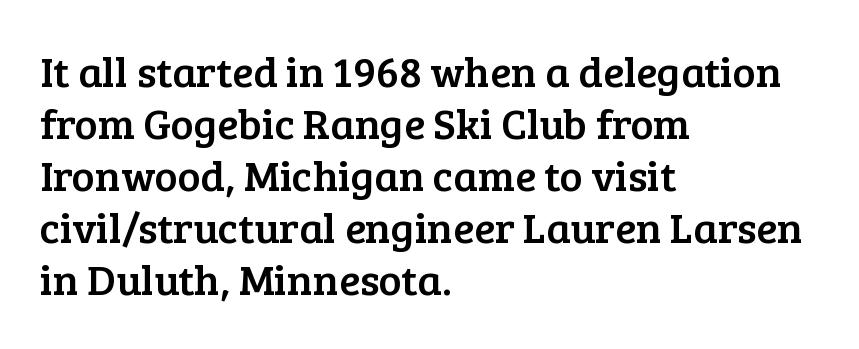
When letters stand straight like this, we call the style roman or upright. Think of a printed novel: that variable character pitch is what you see here. The strip under each line holds only bare page. The typeface chosen for these lines features serifs.
